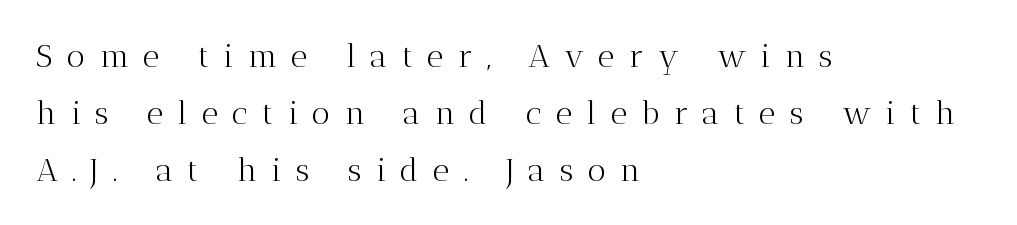
Q: Is the text bold? A: No.
Q: Is the text italic (slanted)? A: No, it is upright.
Q: Is the typeface a serif or a sans-serif typeface? A: Serif.
Q: Is the text underlined? A: No.
Q: How is the paragraph aligned? A: Left-aligned.
Q: Is the spacing between letters normal or unusually wide? A: Unusually wide.
Q: Width (condensed, normal, or wide)? A: Normal.
Q: Stroke contrast? A: Medium.
Q: x-height? A: Medium.
Q: Monospaced? A: No.
